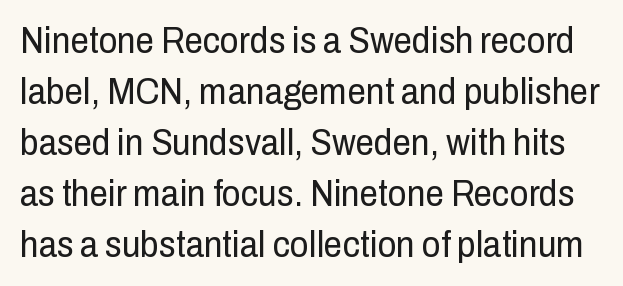
Q: Is the text bold? A: No.
Q: Is the text italic (slanted)? A: No, it is upright.
Q: Is the typeface a serif or a sans-serif typeface? A: Sans-serif.
Q: Is the text underlined? A: No.
Q: Is the spacing between letters normal or unusually wide? A: Normal.
Q: Is the spacing between lines tight, normal or loose? A: Normal.
Q: Width (condensed, normal, or wide)? A: Condensed.
Q: Stroke contrast? A: Low.
Q: x-height? A: Medium.
Q: Monospaced? A: No.
